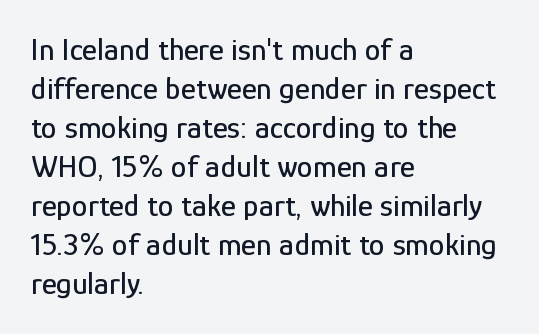
The image shows 32 px condensed sans-serif type, upright; set left-aligned, line spacing 1.22x, normal letter spacing, not underlined; low stroke contrast and a medium x-height.
